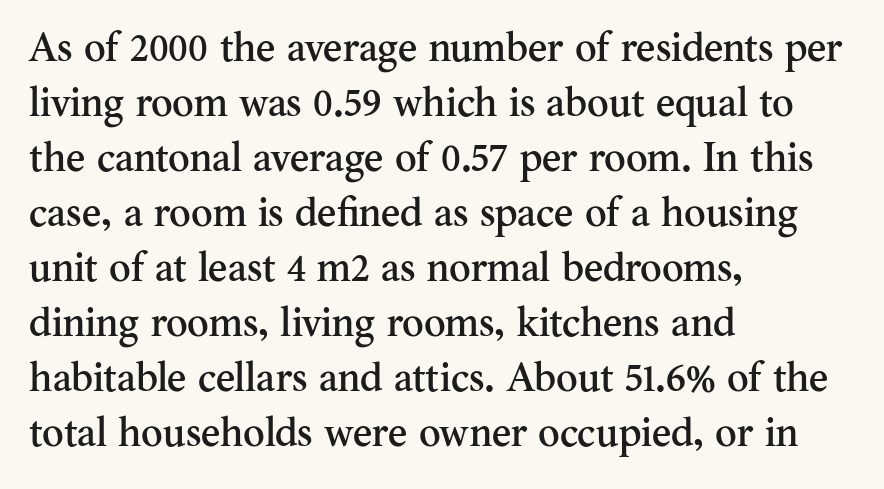
The image shows 41 px serif type, upright; set left-aligned, normal line spacing (1.34x), normal letter spacing, not underlined; medium stroke contrast and a small x-height.
